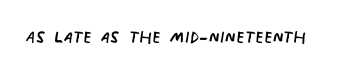
Q: Is the text bold? A: No.
Q: Is the text underlined? A: No.
Q: Is the spacing between letters normal or unusually wide? A: Normal.
